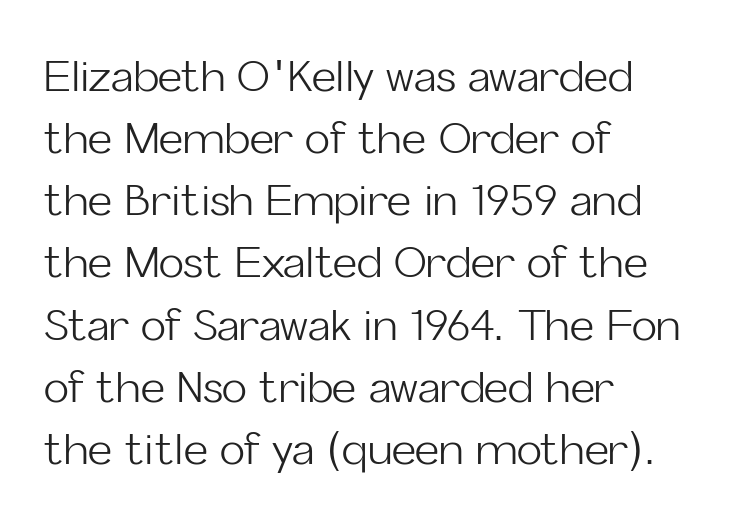
{"serif": "no", "italic": "no", "bold": "no", "weight": "light", "width": "normal", "stroke_contrast": "low", "x_height": "medium", "monospaced": "no", "underline": "no", "align": "left", "line_spacing": "normal", "line_spacing_ratio": 1.48, "letter_spacing": "normal", "letter_spacing_em": 0.0, "glyph_px": 42}
